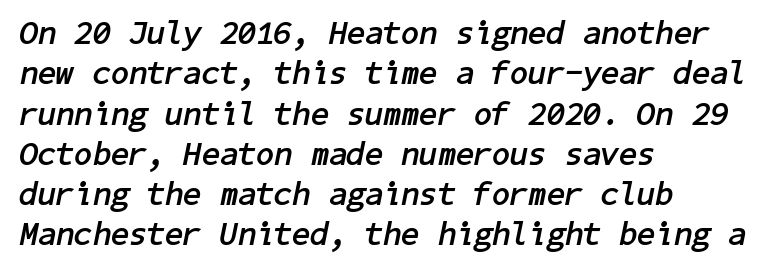
The compositor pushed each line to the left boundary. The strokes are fattened all the way to bold. When letters slant like this, we call the style italic. These lines keep a tight, regular rhythm from letter to letter.
